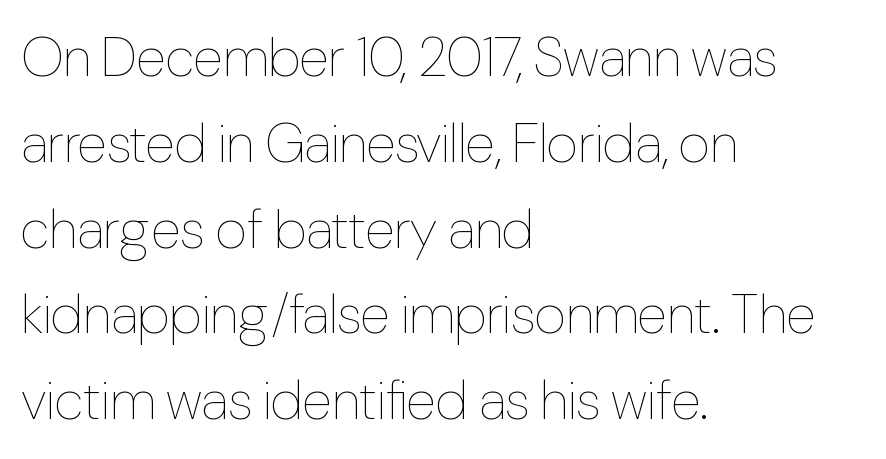
Compared with a typical body face, this is equally light or lighter still. Typeset ragged right — the left edge is the straight one. The gap between lines stays unmarked. The font's upright variant was chosen for this text.
